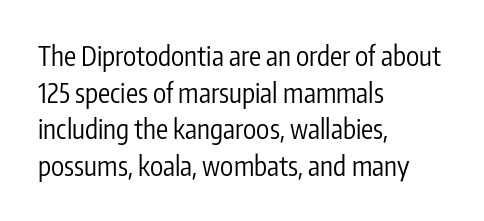
Q: Is the text bold? A: No.
Q: Is the text italic (slanted)? A: No, it is upright.
Q: Is the text underlined? A: No.
Q: How is the paragraph aligned? A: Left-aligned.
Q: Is the spacing between letters normal or unusually wide? A: Normal.
Q: Is the spacing between lines tight, normal or loose? A: Normal.
